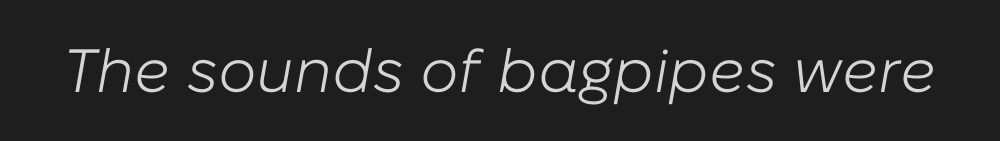
Q: Is the text bold? A: No.
Q: Is the text italic (slanted)? A: Yes, it leans right by about 10 degrees.
Q: Is the text underlined? A: No.
Q: Is the spacing between letters normal or unusually wide? A: Normal.
Q: Width (condensed, normal, or wide)? A: Normal.
Q: Stroke contrast? A: Low.
Q: x-height? A: Medium.
Q: Monospaced? A: No.
